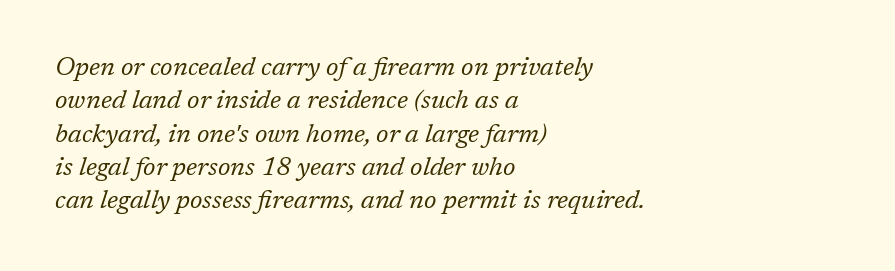
Q: Is the text bold? A: No.
Q: Is the text italic (slanted)? A: Yes, it leans right by about 17 degrees.
Q: Is the text underlined? A: No.
Q: How is the paragraph aligned? A: Left-aligned.
Q: Is the spacing between letters normal or unusually wide? A: Normal.
Q: Is the spacing between lines tight, normal or loose? A: Normal.
